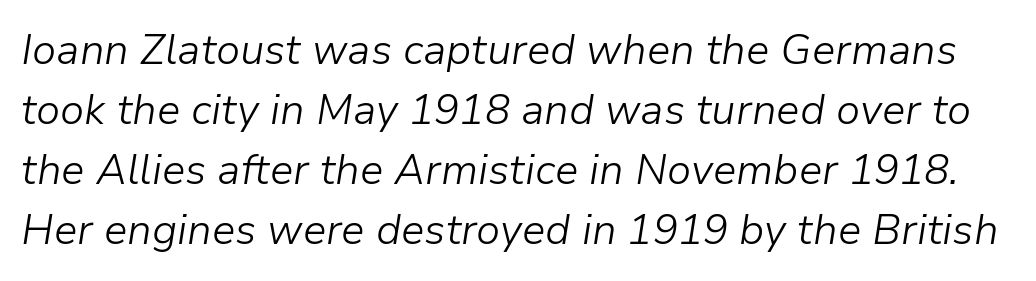
Q: Is the text bold? A: No.
Q: Is the text italic (slanted)? A: Yes, it leans right by about 9 degrees.
Q: Is the text underlined? A: No.
Q: Is the spacing between letters normal or unusually wide? A: Normal.
Q: Is the spacing between lines tight, normal or loose? A: Normal.
Q: Width (condensed, normal, or wide)? A: Normal.
Q: Stroke contrast? A: Low.
Q: x-height? A: Medium.
Q: Monospaced? A: No.
